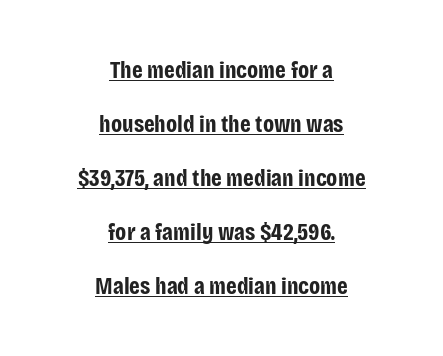
Q: Is the text bold? A: Yes.
Q: Is the text italic (slanted)? A: No, it is upright.
Q: Is the text underlined? A: Yes.
Q: How is the paragraph aligned? A: Centered.
Q: Is the spacing between letters normal or unusually wide? A: Normal.
Q: Is the spacing between lines tight, normal or loose? A: Loose.
